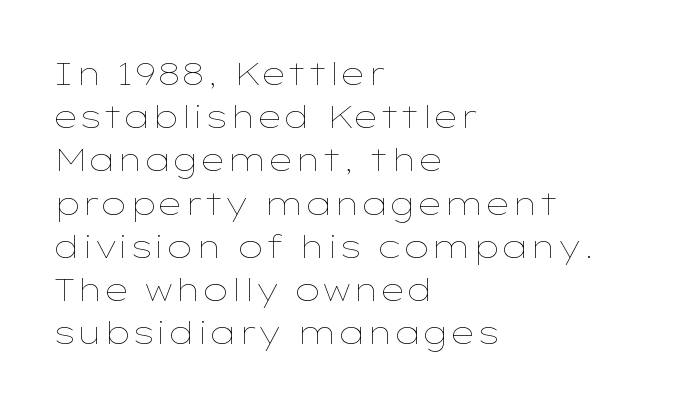
Is this a fixed-width face? No — the glyphs have proportional, varying widths. Horizontal bands of white between lines are of average thickness. The baseline area is clear. The lettering holds an erect, upright posture throughout.
